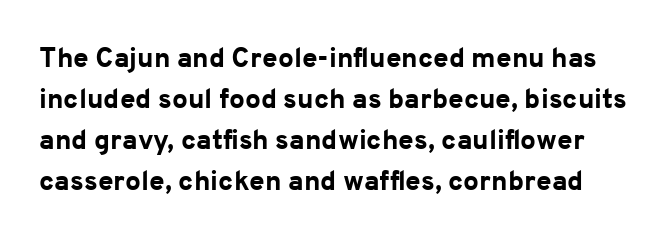
Rendered with straight, roman letterforms. These lines are composed in type without serifs. No word sits above an underline. Characters follow at the spacing the type designer built in. Spacing verdict: proportional, widths tailored to each character.
